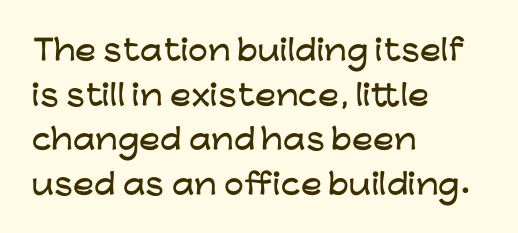
{"serif": "no", "italic": "no", "width": "wide", "stroke_contrast": "low", "x_height": "medium", "monospaced": "no", "underline": "no", "align": "left", "line_spacing": "normal", "line_spacing_ratio": 1.59, "letter_spacing": "normal", "letter_spacing_em": 0.0, "glyph_px": 28}
